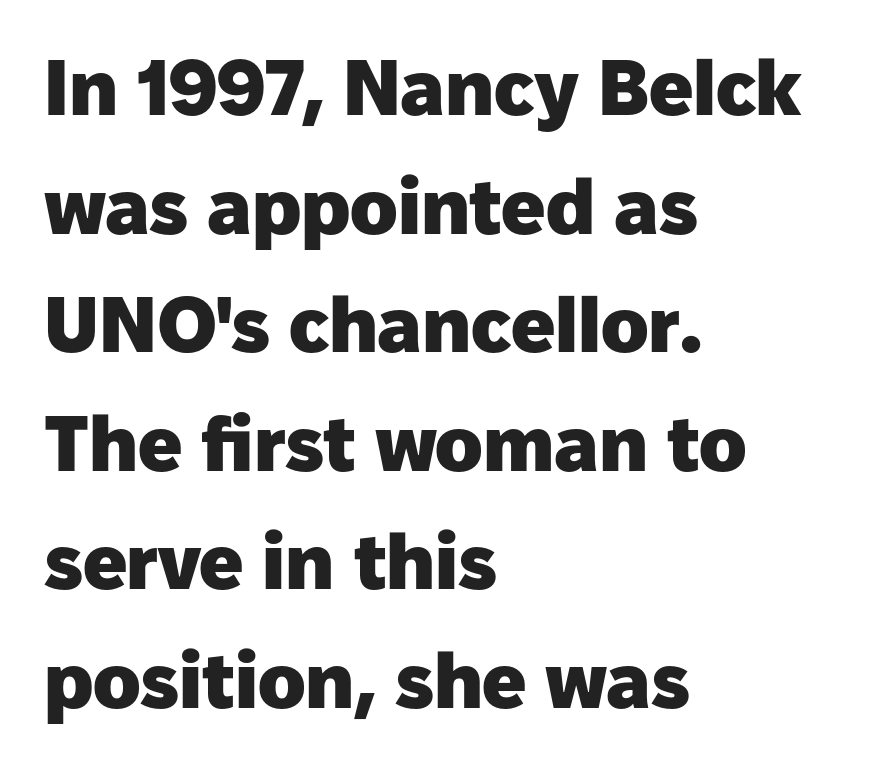
Q: Is the text bold? A: Yes.
Q: Is the text italic (slanted)? A: No, it is upright.
Q: Is the typeface a serif or a sans-serif typeface? A: Sans-serif.
Q: Is the text underlined? A: No.
Q: How is the paragraph aligned? A: Left-aligned.
Q: Is the spacing between letters normal or unusually wide? A: Normal.
Q: Is the spacing between lines tight, normal or loose? A: Normal.
Q: Width (condensed, normal, or wide)? A: Normal.
Q: Stroke contrast? A: Low.
Q: x-height? A: Medium.
Q: Monospaced? A: No.
